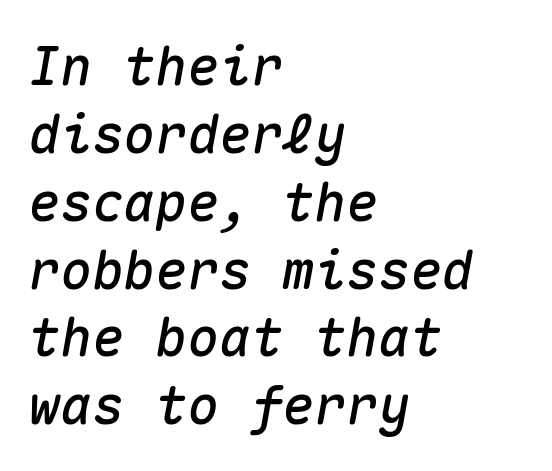
Q: Is the text italic (slanted)? A: Yes, it leans right by about 10 degrees.
Q: Is the text underlined? A: No.
Q: How is the paragraph aligned? A: Left-aligned.
Q: Is the spacing between letters normal or unusually wide? A: Normal.
Q: Is the spacing between lines tight, normal or loose? A: Normal.
Q: Width (condensed, normal, or wide)? A: Normal.
Q: Stroke contrast? A: Medium.
Q: x-height? A: Medium.
Q: Monospaced? A: Yes.
